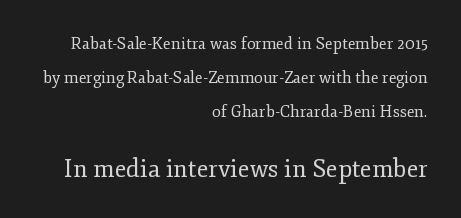
The passage is arranged like a letterhead date or caption credit — flush right. These lines stand farther apart than default settings would place them. Tall strokes in this sample are plumb rather than angled. Tracking here is standard; glyphs follow each other at the usual distance. The specimen omits any rule beneath the text block's lines. No letter is thick-stroked: the sample isn't bold.
